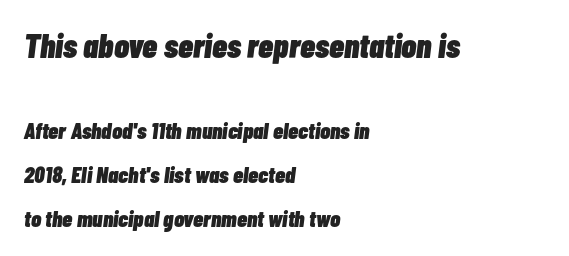
{"italic": "yes", "lean": "right", "slant_degrees": 7, "bold": "yes", "weight": "heavy", "width": "condensed", "stroke_contrast": "low", "x_height": "medium", "monospaced": "no", "underline": "no", "align": "left", "line_spacing": "loose", "line_spacing_ratio": 1.91, "letter_spacing": "normal", "letter_spacing_em": 0.0, "larger_block": "first", "size_ratio": 1.48, "glyph_px": 34}
